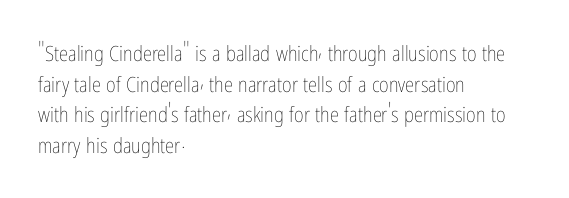
Q: Is the text bold? A: No.
Q: Is the text italic (slanted)? A: No, it is upright.
Q: Is the text underlined? A: No.
Q: How is the paragraph aligned? A: Left-aligned.
Q: Is the spacing between letters normal or unusually wide? A: Normal.
Q: Is the spacing between lines tight, normal or loose? A: Normal.
